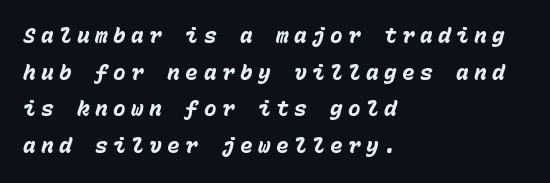
{"italic": "yes", "lean": "right", "slant_degrees": 15, "bold": "yes", "underline": "no", "align": "left", "line_spacing_ratio": 1.75, "letter_spacing": "wide", "letter_spacing_em": 0.26, "glyph_px": 21}
